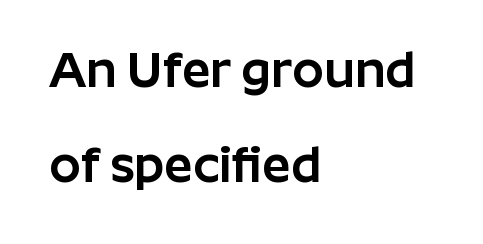
{"serif": "no", "italic": "no", "width": "normal", "stroke_contrast": "low", "x_height": "medium", "monospaced": "no", "underline": "no", "align": "left", "line_spacing": "loose", "line_spacing_ratio": 1.9, "letter_spacing": "normal", "letter_spacing_em": 0.0, "glyph_px": 50}
